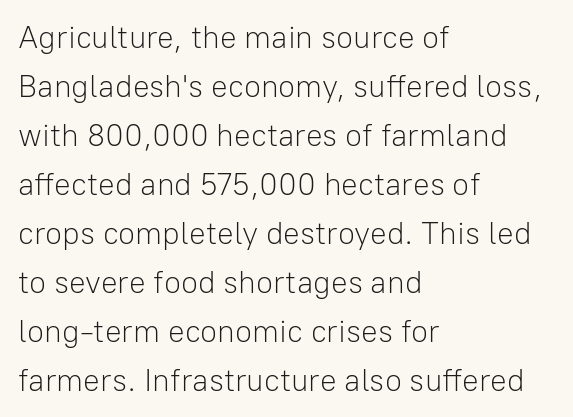
Q: Is the text bold? A: No.
Q: Is the text italic (slanted)? A: No, it is upright.
Q: Is the typeface a serif or a sans-serif typeface? A: Sans-serif.
Q: Is the text underlined? A: No.
Q: How is the paragraph aligned? A: Left-aligned.
Q: Is the spacing between letters normal or unusually wide? A: Normal.
Q: Is the spacing between lines tight, normal or loose? A: Normal.
Q: Width (condensed, normal, or wide)? A: Normal.
Q: Stroke contrast? A: Low.
Q: x-height? A: Medium.
Q: Monospaced? A: No.
